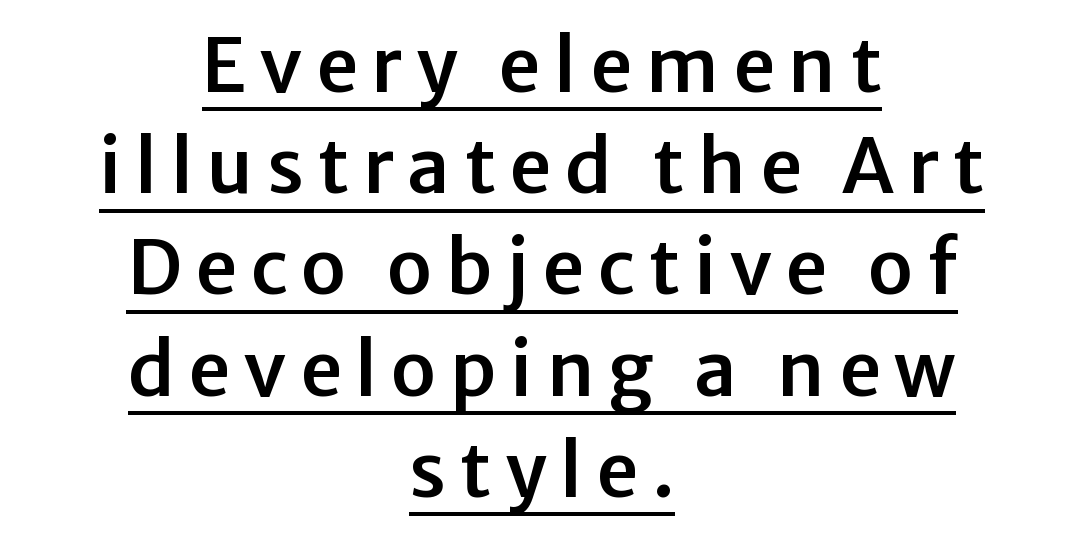
Q: Is the text italic (slanted)? A: No, it is upright.
Q: Is the typeface a serif or a sans-serif typeface? A: Sans-serif.
Q: Is the text underlined? A: Yes.
Q: How is the paragraph aligned? A: Centered.
Q: Is the spacing between lines tight, normal or loose? A: Normal.
Q: Width (condensed, normal, or wide)? A: Normal.
Q: Stroke contrast? A: Low.
Q: x-height? A: Medium.
Q: Monospaced? A: No.
